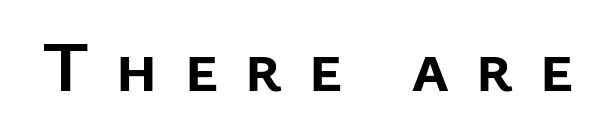
The image shows 71 px semibold sans-serif type, upright; set unusually wide letter spacing (+0.36 em), not underlined; low stroke contrast and a medium x-height.
